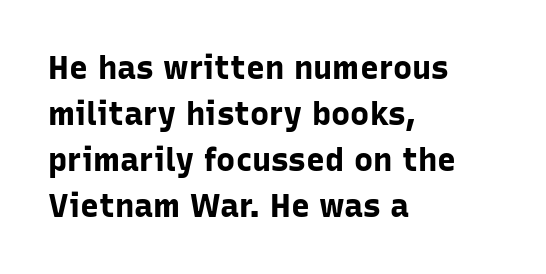
Q: Is the text bold? A: Yes.
Q: Is the text italic (slanted)? A: No, it is upright.
Q: Is the typeface a serif or a sans-serif typeface? A: Sans-serif.
Q: Is the text underlined? A: No.
Q: How is the paragraph aligned? A: Left-aligned.
Q: Is the spacing between letters normal or unusually wide? A: Normal.
Q: Is the spacing between lines tight, normal or loose? A: Normal.
Q: Width (condensed, normal, or wide)? A: Normal.
Q: Stroke contrast? A: Low.
Q: x-height? A: Medium.
Q: Monospaced? A: No.
